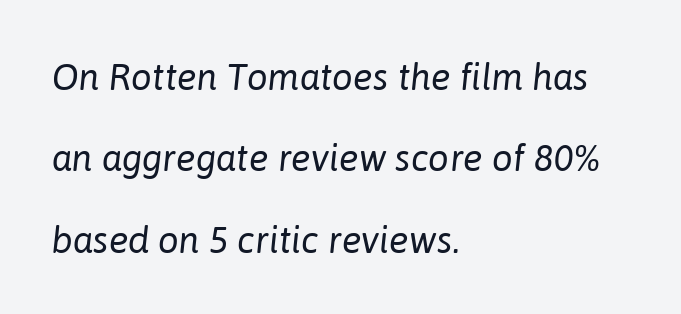
Q: Is the text bold? A: No.
Q: Is the text italic (slanted)? A: Yes, it leans right by about 6 degrees.
Q: Is the text underlined? A: No.
Q: How is the paragraph aligned? A: Left-aligned.
Q: Is the spacing between letters normal or unusually wide? A: Normal.
Q: Is the spacing between lines tight, normal or loose? A: Loose.
Q: Width (condensed, normal, or wide)? A: Normal.
Q: Stroke contrast? A: Low.
Q: x-height? A: Medium.
Q: Monospaced? A: No.
